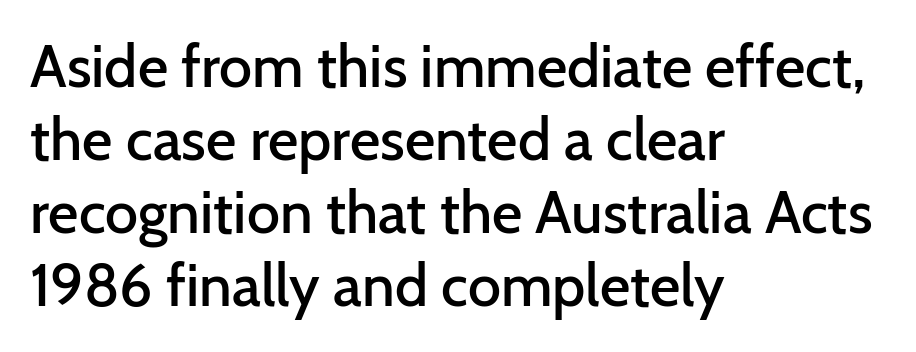
{"serif": "no", "italic": "no", "bold": "semi", "weight": "semibold", "width": "normal", "stroke_contrast": "low", "x_height": "medium", "monospaced": "no", "underline": "no", "align": "left", "line_spacing_ratio": 1.24, "letter_spacing": "normal", "letter_spacing_em": 0.0, "glyph_px": 59}
